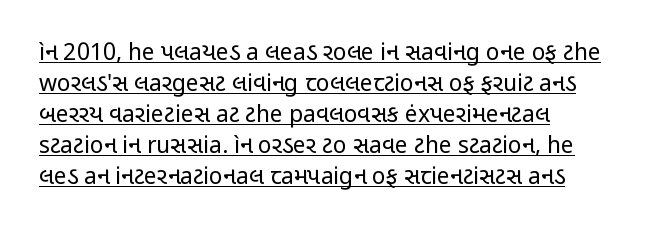
Q: Is the text bold? A: No.
Q: Is the text italic (slanted)? A: No, it is upright.
Q: Is the text underlined? A: Yes.
Q: How is the paragraph aligned? A: Left-aligned.
Q: Is the spacing between letters normal or unusually wide? A: Normal.
Q: Is the spacing between lines tight, normal or loose? A: Normal.
